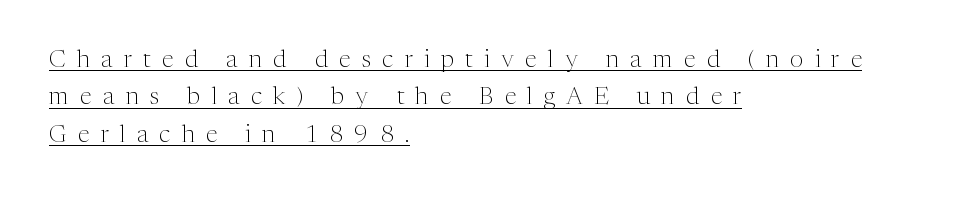
The image shows 24 px text type, upright; set left-aligned, normal line spacing (1.56x), unusually wide letter spacing (+0.47 em), underlined.
